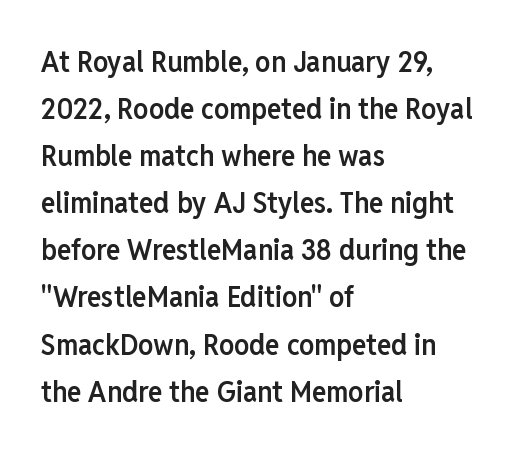
The image shows 30 px semibold, condensed sans-serif type, upright; set left-aligned, normal line spacing (1.57x), normal letter spacing, not underlined; low stroke contrast and a medium x-height.
